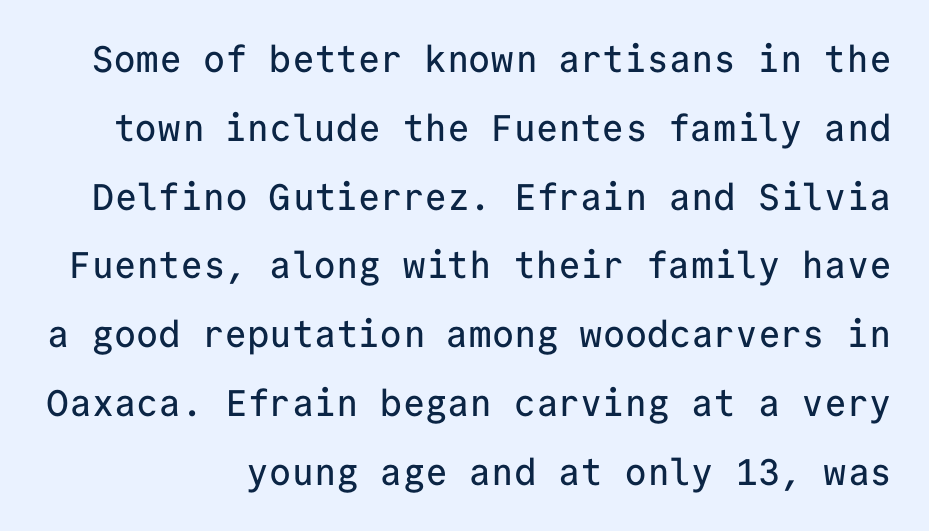
{"serif": "no", "italic": "no", "width": "normal", "stroke_contrast": "low", "x_height": "medium", "monospaced": "yes", "underline": "no", "line_spacing_ratio": 1.86, "letter_spacing": "normal", "letter_spacing_em": 0.0, "glyph_px": 37}
